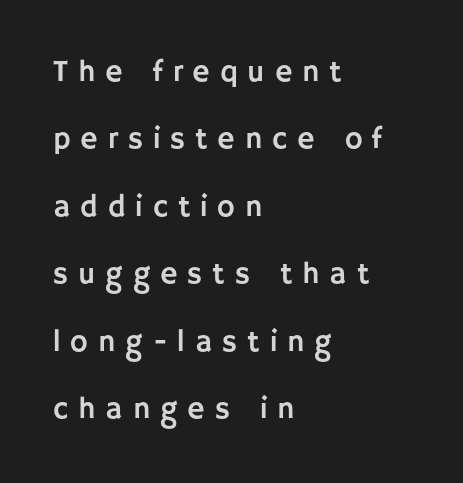
{"serif": "no", "italic": "no", "width": "normal", "stroke_contrast": "low", "x_height": "large", "monospaced": "no", "underline": "no", "align": "left", "line_spacing": "loose", "line_spacing_ratio": 2.25, "letter_spacing": "wide", "letter_spacing_em": 0.33, "glyph_px": 30}
